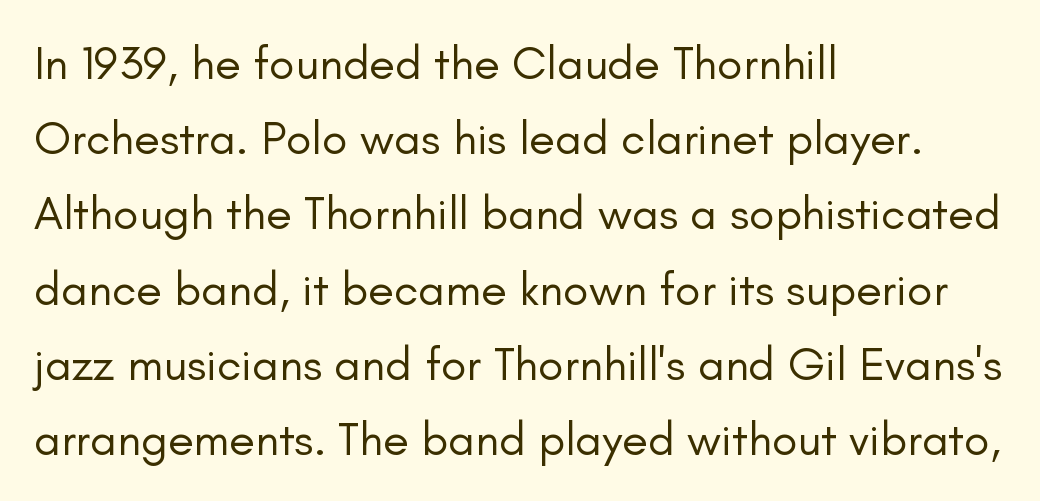
{"serif": "no", "italic": "no", "bold": "no", "weight": "regular", "width": "normal", "stroke_contrast": "low", "x_height": "small", "monospaced": "no", "underline": "no", "align": "left", "line_spacing": "normal", "line_spacing_ratio": 1.6, "letter_spacing": "normal", "letter_spacing_em": 0.0, "glyph_px": 47}
